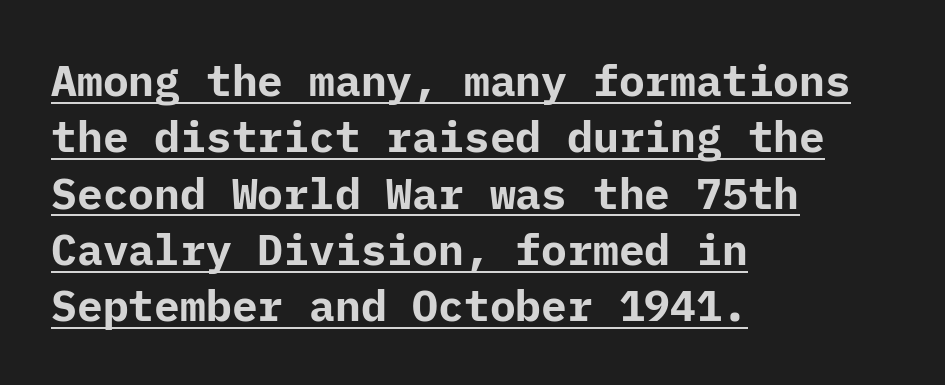
{"serif": "no", "italic": "no", "bold": "yes", "weight": "bold", "width": "normal", "stroke_contrast": "low", "x_height": "medium", "underline": "yes", "align": "left", "line_spacing": "normal", "line_spacing_ratio": 1.31, "letter_spacing": "normal", "letter_spacing_em": 0.0, "glyph_px": 43}
